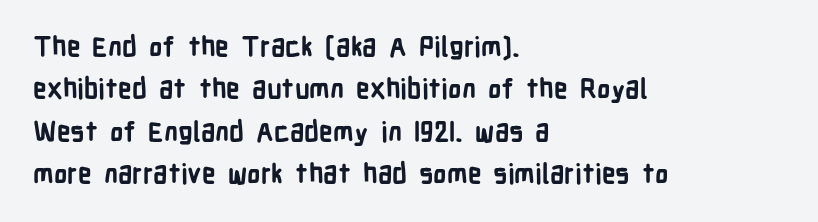
{"italic": "no", "bold": "yes", "underline": "no", "align": "left", "line_spacing": "normal", "line_spacing_ratio": 1.57, "letter_spacing": "normal", "letter_spacing_em": 0.0, "glyph_px": 27}
